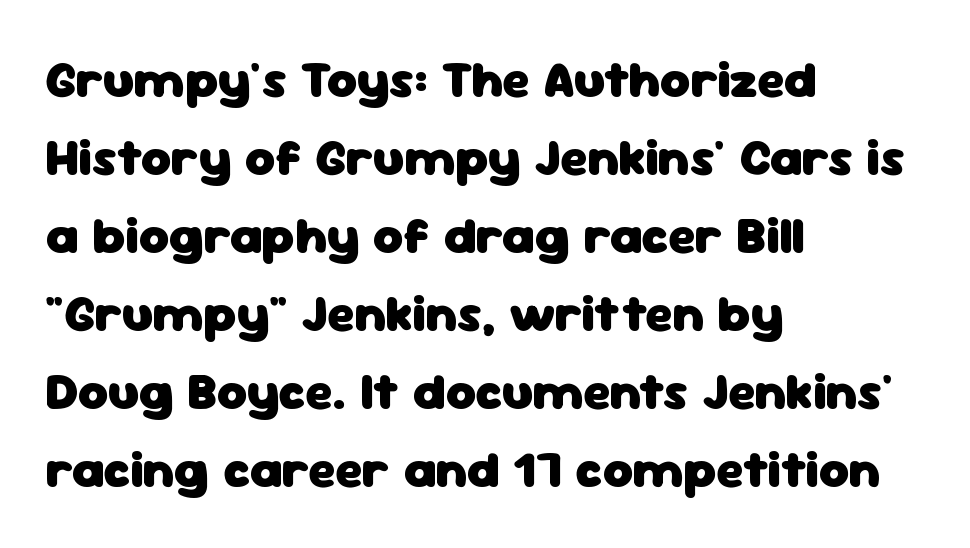
Which margin do the lines hug? The left one — the right edge is uneven. Caption: standard tracking, unaltered. The text was rendered using a sans face with plain stroke endings. Clear beneath every line of the passage. Nope, not italic — everything's standing straight. The rendering uses a bold face; every stroke is thick and dark.
